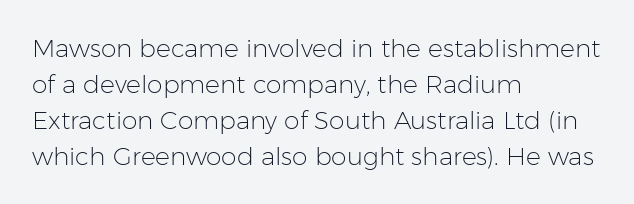
The rendering anchors every line to the left-hand side. Words appear dense and cohesive because spacing is normal. Does the leading feel generous? No, just average. A quiet, ordinary-to-light weight characterises the typeface.
